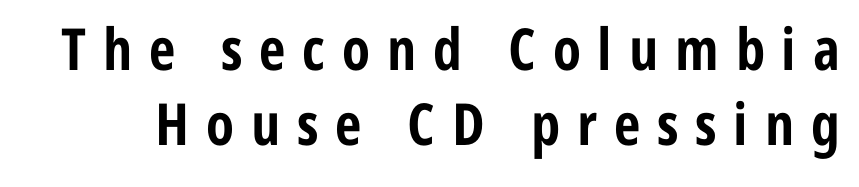
The image shows 58 px bold, condensed sans-serif type, upright; set normal line spacing (1.3x), unusually wide letter spacing (+0.29 em), not underlined; low stroke contrast and a medium x-height.
